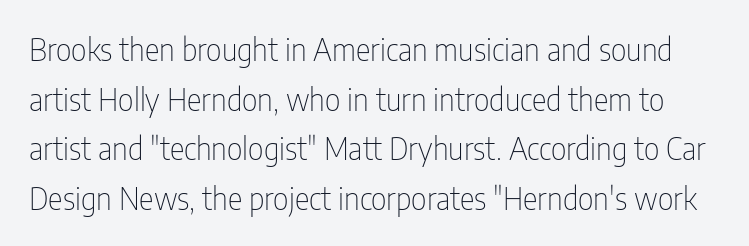
The image shows 31 px thin, condensed sans-serif type, upright; set normal line spacing (1.6x), normal letter spacing, not underlined; low stroke contrast and a medium x-height.
